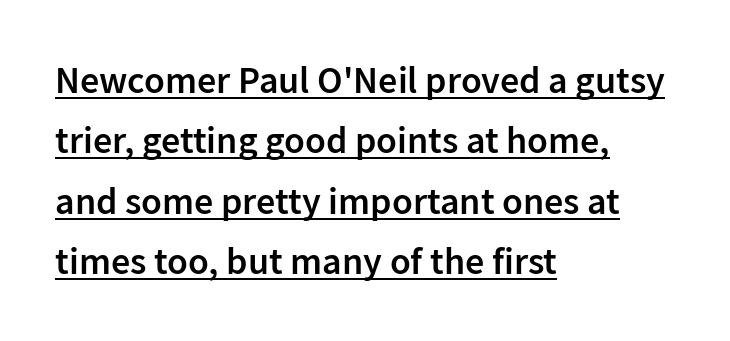
Q: Is the text bold? A: Semi-bold.
Q: Is the text italic (slanted)? A: No, it is upright.
Q: Is the typeface a serif or a sans-serif typeface? A: Sans-serif.
Q: Is the text underlined? A: Yes.
Q: How is the paragraph aligned? A: Left-aligned.
Q: Is the spacing between letters normal or unusually wide? A: Normal.
Q: Is the spacing between lines tight, normal or loose? A: Normal.
Q: Width (condensed, normal, or wide)? A: Normal.
Q: Stroke contrast? A: Low.
Q: x-height? A: Medium.
Q: Monospaced? A: No.
